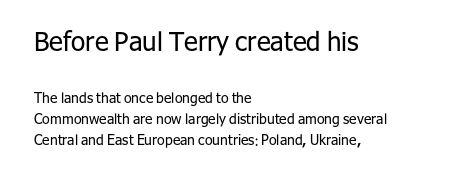
The image shows 26 px text type, upright; set left-aligned, normal line spacing (1.48x), normal letter spacing, not underlined; the first (top) block is 1.86x larger.
